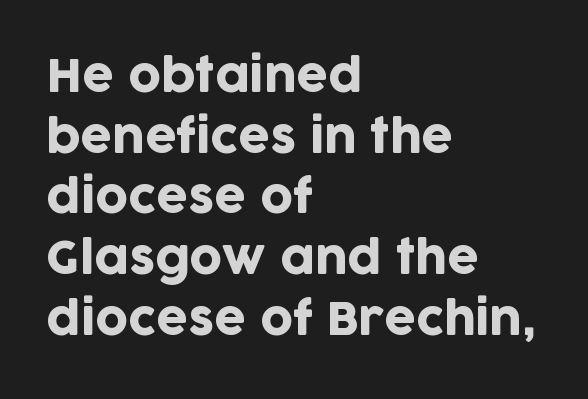
Underlining? Definitely not there. Think of a printed novel: that variable character pitch is what you see here. Do the letters lean? They stand straight. Is the block centered? No — it sits flush against the left margin. The face used here is a sans, in the tradition of grotesques and geometrics.
